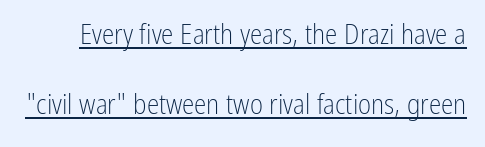
The image shows 28 px light, condensed sans-serif type, upright; set loose line spacing (2.49x), normal letter spacing, underlined; low stroke contrast and a medium x-height.
